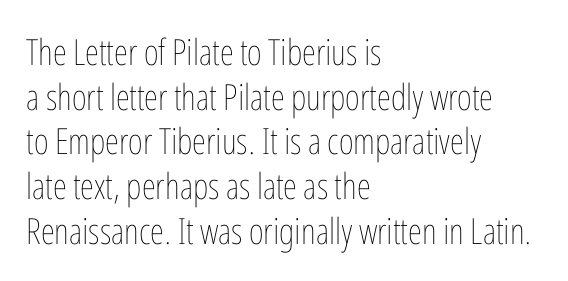
Q: Is the text bold? A: No.
Q: Is the text italic (slanted)? A: No, it is upright.
Q: Is the text underlined? A: No.
Q: How is the paragraph aligned? A: Left-aligned.
Q: Is the spacing between letters normal or unusually wide? A: Normal.
Q: Width (condensed, normal, or wide)? A: Condensed.
Q: Stroke contrast? A: Low.
Q: x-height? A: Medium.
Q: Monospaced? A: No.
